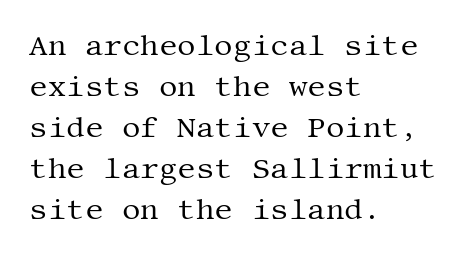
Q: Is the text bold? A: No.
Q: Is the text italic (slanted)? A: No, it is upright.
Q: Is the typeface a serif or a sans-serif typeface? A: Serif.
Q: Is the text underlined? A: No.
Q: How is the paragraph aligned? A: Left-aligned.
Q: Is the spacing between letters normal or unusually wide? A: Normal.
Q: Is the spacing between lines tight, normal or loose? A: Normal.
Q: Width (condensed, normal, or wide)? A: Normal.
Q: Stroke contrast? A: Medium.
Q: x-height? A: Large.
